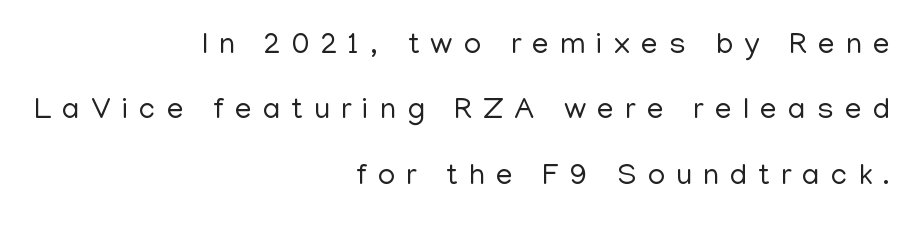
Q: Is the text bold? A: No.
Q: Is the text italic (slanted)? A: No, it is upright.
Q: Is the typeface a serif or a sans-serif typeface? A: Sans-serif.
Q: Is the text underlined? A: No.
Q: How is the paragraph aligned? A: Right-aligned.
Q: Is the spacing between letters normal or unusually wide? A: Unusually wide.
Q: Is the spacing between lines tight, normal or loose? A: Loose.
Q: Width (condensed, normal, or wide)? A: Normal.
Q: Stroke contrast? A: Low.
Q: x-height? A: Medium.
Q: Monospaced? A: No.
